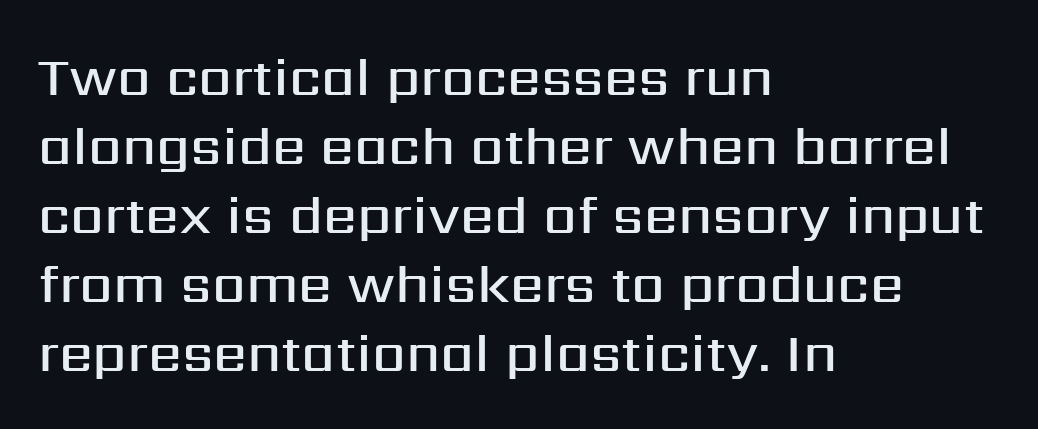
{"serif": "no", "italic": "no", "bold": "semi", "weight": "semibold", "width": "normal", "stroke_contrast": "medium", "x_height": "medium", "monospaced": "no", "underline": "no", "align": "left", "line_spacing": "normal", "line_spacing_ratio": 1.28, "letter_spacing": "normal", "letter_spacing_em": 0.0, "glyph_px": 54}
